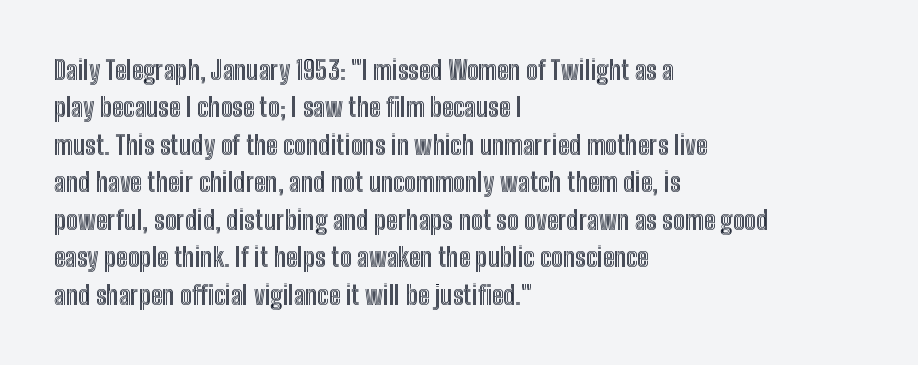
The image shows 26 px text type, upright; set left-aligned, normal line spacing (1.44x), normal letter spacing, not underlined.
